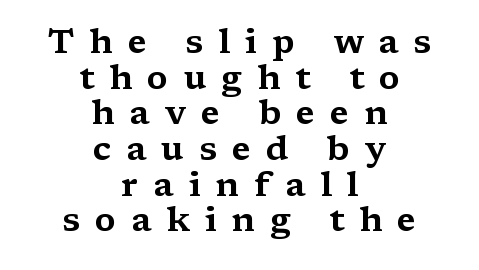
Q: Is the text italic (slanted)? A: No, it is upright.
Q: Is the typeface a serif or a sans-serif typeface? A: Serif.
Q: Is the text underlined? A: No.
Q: How is the paragraph aligned? A: Centered.
Q: Is the spacing between letters normal or unusually wide? A: Unusually wide.
Q: Is the spacing between lines tight, normal or loose? A: Tight.
Q: Width (condensed, normal, or wide)? A: Wide.
Q: Stroke contrast? A: Medium.
Q: x-height? A: Medium.
Q: Monospaced? A: No.
